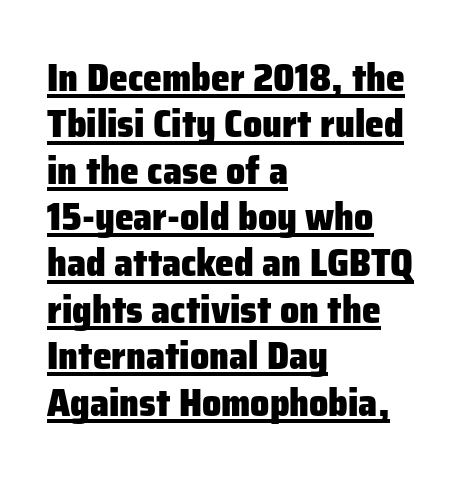
{"serif": "no", "italic": "no", "bold": "yes", "weight": "heavy", "width": "normal", "stroke_contrast": "low", "x_height": "medium", "monospaced": "no", "underline": "yes", "align": "left", "line_spacing_ratio": 1.22, "letter_spacing": "normal", "letter_spacing_em": 0.0, "glyph_px": 38}
